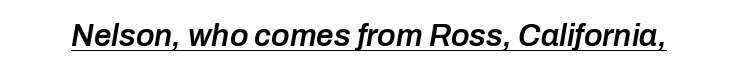
Q: Is the text bold? A: Semi-bold.
Q: Is the text italic (slanted)? A: Yes, it leans right by about 10 degrees.
Q: Is the text underlined? A: Yes.
Q: Is the spacing between letters normal or unusually wide? A: Normal.
Q: Width (condensed, normal, or wide)? A: Normal.
Q: Stroke contrast? A: Low.
Q: x-height? A: Medium.
Q: Monospaced? A: No.
